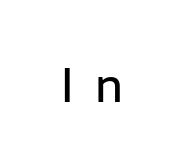
The image shows 45 px sans-serif type, upright; set unusually wide letter spacing (+0.48 em), not underlined; low stroke contrast and a medium x-height.
